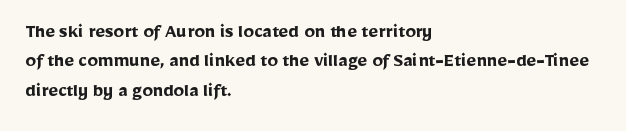
The image shows 21 px bold type, upright; set left-aligned, normal line spacing (1.4x), normal letter spacing, not underlined.
